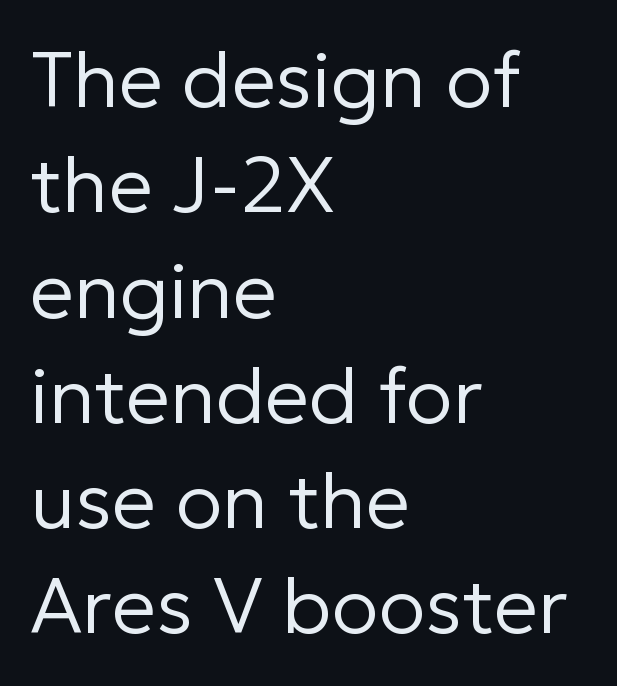
Is this a fixed-width face? No — the glyphs have proportional, varying widths. Horizontal alignment here is leftward, the default for most running prose. Lines of text with bare space underneath. Each word holds together tightly as a unit, with standard inter-letter gaps.
